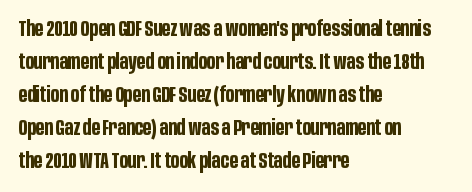
{"italic": "no", "bold": "yes", "underline": "no", "align": "left", "line_spacing": "normal", "line_spacing_ratio": 1.5, "letter_spacing": "normal", "letter_spacing_em": 0.0, "glyph_px": 22}
